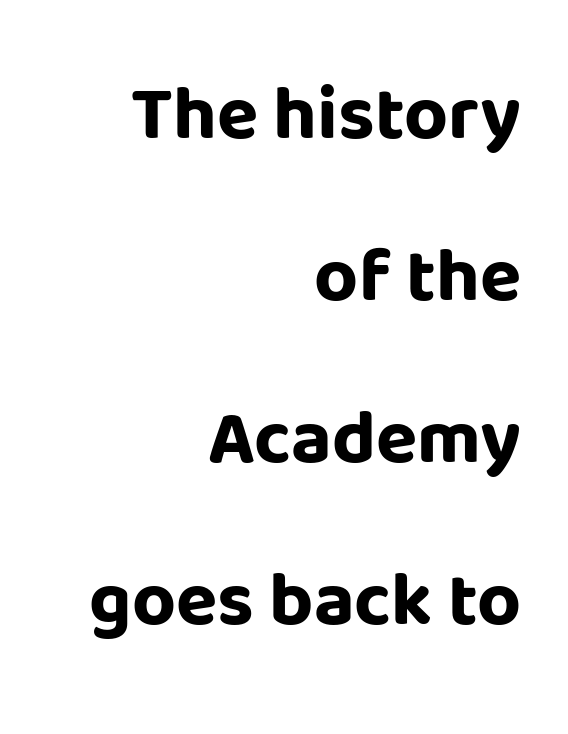
The letters stand upright; this is a roman face. The glyphs are unaccompanied by any horizontal stroke below them. Heavy, bold letterforms. Notice the wide empty band between every row — that's loose leading. I'd call this a sans setting — the letters go barefoot. Compared with typical body copy, the letter spacing here is the same.
